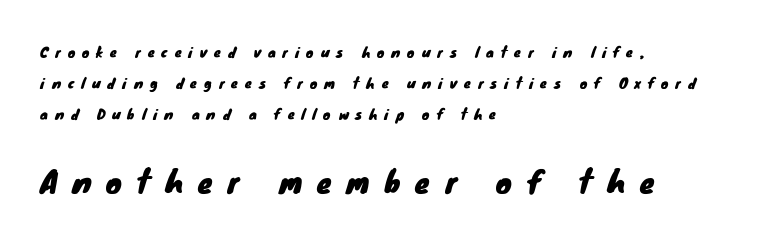
The letters carry no serifs — their stems end cleanly without finishing strokes. The face used here is proportionally spaced, like ordinary book or web type. Alignment: flush left. How would I describe the line gaps? Wide and relaxed.
